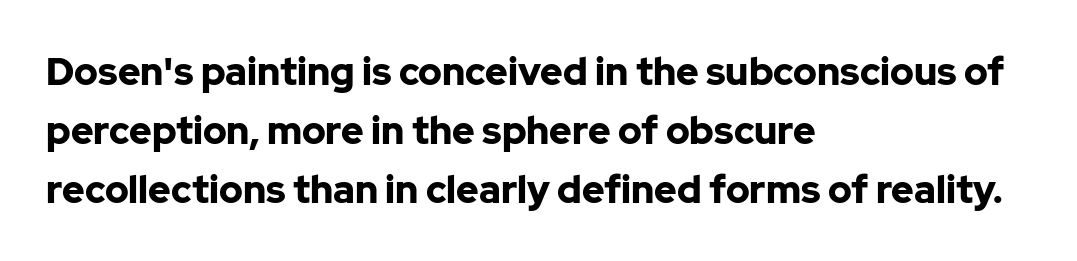
The image shows 38 px bold sans-serif type, upright; set left-aligned, normal line spacing (1.55x), normal letter spacing, not underlined; low stroke contrast and a medium x-height.
